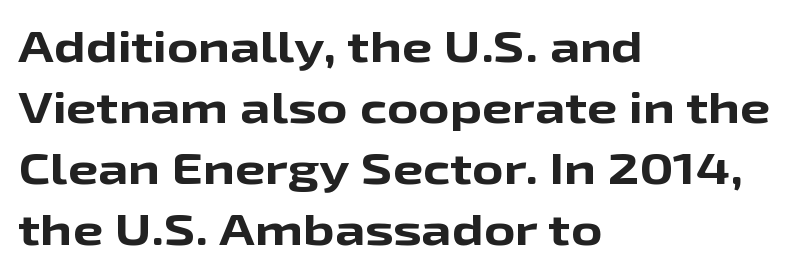
Decoration check: the copy has no underline. Vertically, the passage feels balanced, rows spaced as you'd expect. The face used here is a sans, in the tradition of grotesques and geometrics. The typesetting leans heavy: a genuine bold. If you drew a ruler down the left edge, every line would touch it. The rendering keeps characters at their native spacing.
